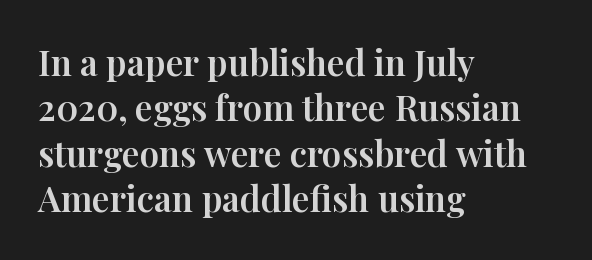
The image shows 35 px serif type, upright; set left-aligned, normal line spacing (1.3x), normal letter spacing, not underlined; high stroke contrast and a medium x-height.
